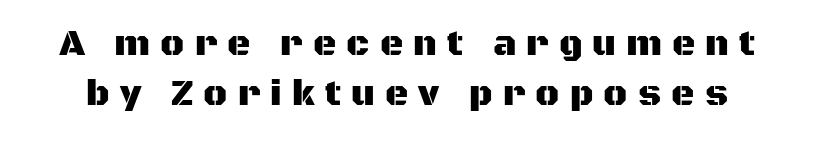
I'd call this a sans setting — the letters go barefoot. The tracking jumps out immediately: characters are airy and widely separated. The area under the type is left untouched. Posture: vertical. These lines are rendered in a variable-pitch font. Leading matches the norm, producing a regular column.
